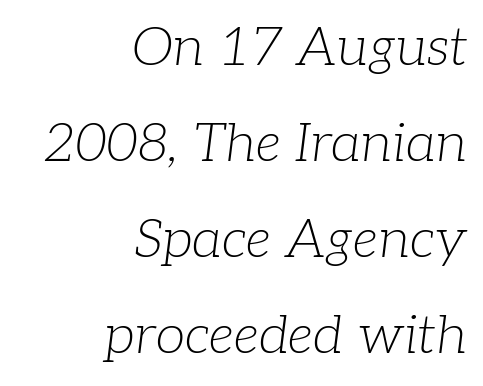
Q: Is the text bold? A: No.
Q: Is the text italic (slanted)? A: Yes, it leans right by about 7 degrees.
Q: Is the typeface a serif or a sans-serif typeface? A: Serif.
Q: Is the text underlined? A: No.
Q: How is the paragraph aligned? A: Right-aligned.
Q: Is the spacing between letters normal or unusually wide? A: Normal.
Q: Width (condensed, normal, or wide)? A: Normal.
Q: Stroke contrast? A: Low.
Q: x-height? A: Medium.
Q: Monospaced? A: No.
